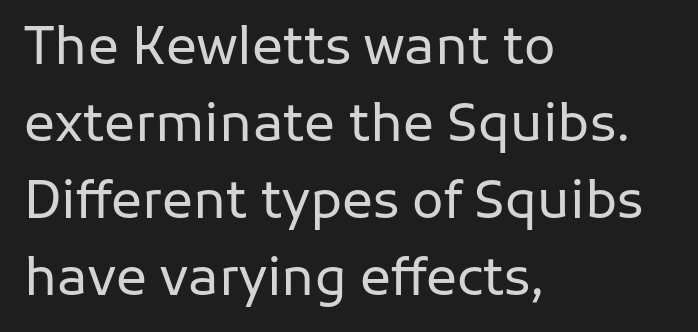
The image shows 52 px regular-weight sans-serif type, upright; set left-aligned, normal line spacing (1.48x), normal letter spacing, not underlined; low stroke contrast and a medium x-height.
